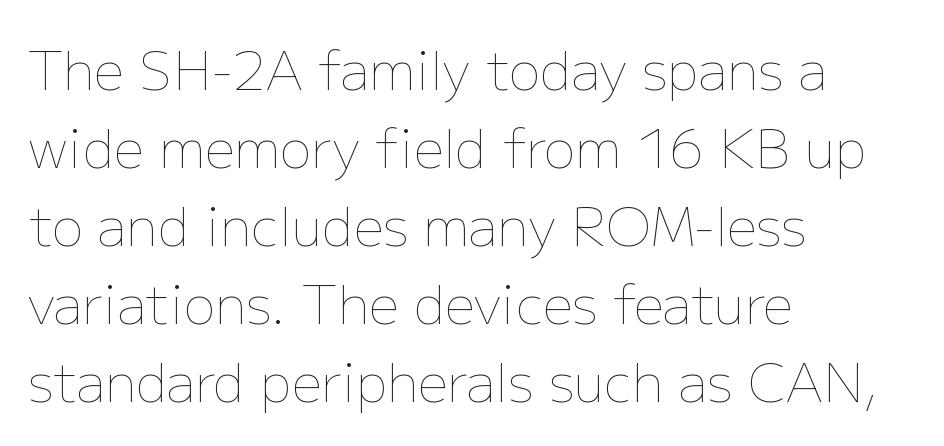
The image shows 53 px thin type, upright; set left-aligned, normal line spacing (1.47x), normal letter spacing, not underlined; low stroke contrast and a medium x-height.
